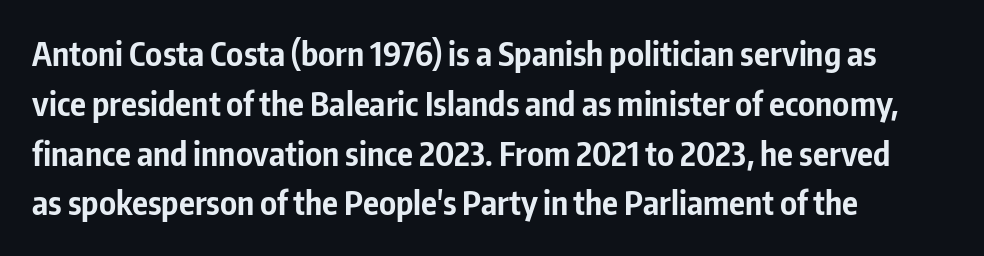
Q: Is the text bold? A: Yes.
Q: Is the text italic (slanted)? A: No, it is upright.
Q: Is the typeface a serif or a sans-serif typeface? A: Sans-serif.
Q: Is the text underlined? A: No.
Q: How is the paragraph aligned? A: Left-aligned.
Q: Is the spacing between letters normal or unusually wide? A: Normal.
Q: Is the spacing between lines tight, normal or loose? A: Normal.
Q: Width (condensed, normal, or wide)? A: Condensed.
Q: Stroke contrast? A: Low.
Q: x-height? A: Medium.
Q: Monospaced? A: No.
